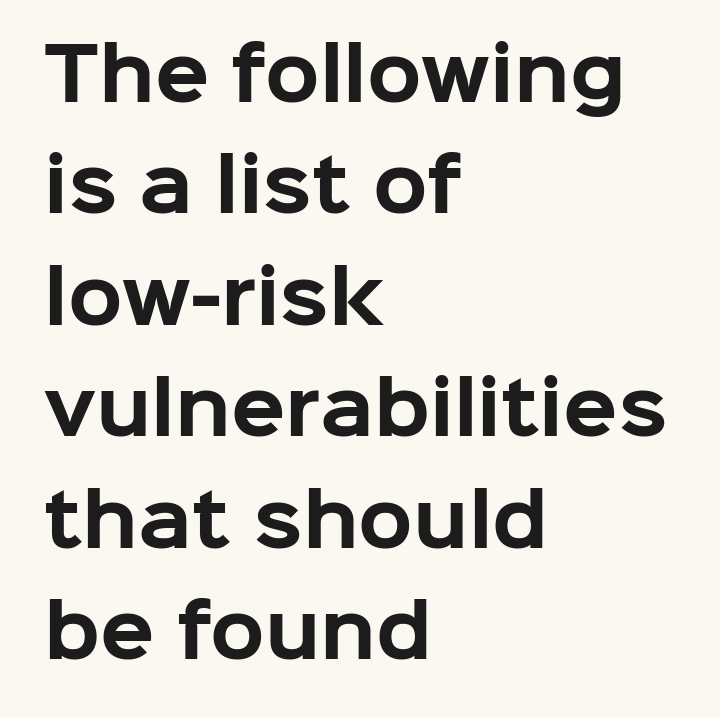
A bare baseline throughout the passage. This rendering uses left alignment, leaving the right contour irregular. A typesetter would call this proportional, since set widths differ per character. The horizontal fit of the characters is conventional and even. Posture: upright roman.
